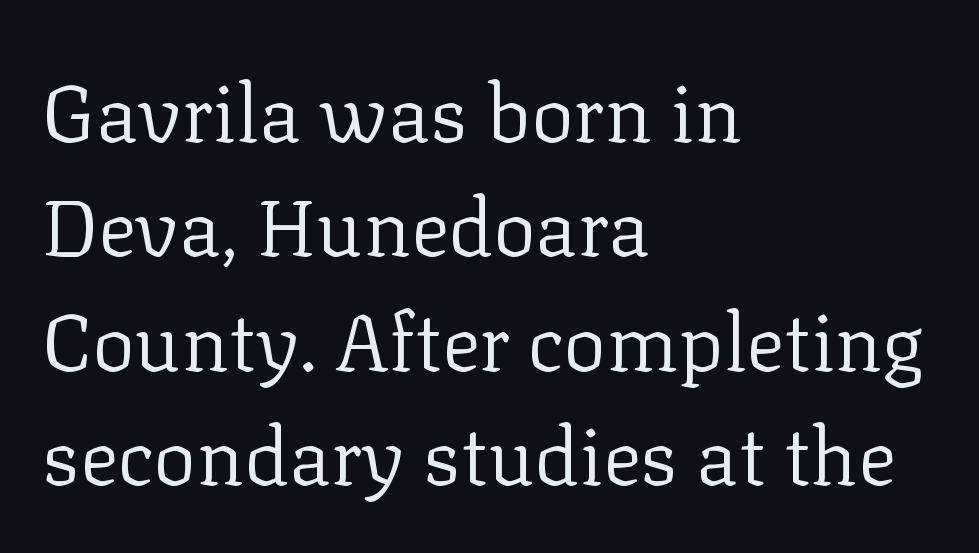
Honestly, the row spacing looks completely unremarkable. The area under the type is left untouched. The paragraph shown leans on its left margin. Italic: no, the glyphs are upright roman. Observe the ordinary spacing: letters are neighbours, not strangers. This sample has the flowing, uneven cadence of proportional lettering.
